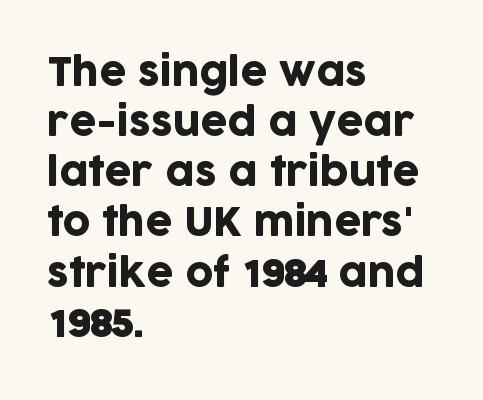
{"serif": "no", "italic": "no", "width": "normal", "stroke_contrast": "low", "x_height": "large", "monospaced": "no", "underline": "no", "align": "left", "line_spacing": "normal", "line_spacing_ratio": 1.32, "letter_spacing": "normal", "letter_spacing_em": 0.0, "glyph_px": 38}
